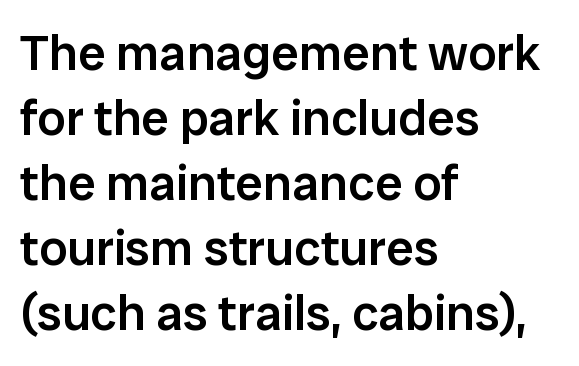
Q: Is the text bold? A: Semi-bold.
Q: Is the text italic (slanted)? A: No, it is upright.
Q: Is the typeface a serif or a sans-serif typeface? A: Sans-serif.
Q: Is the text underlined? A: No.
Q: How is the paragraph aligned? A: Left-aligned.
Q: Is the spacing between letters normal or unusually wide? A: Normal.
Q: Is the spacing between lines tight, normal or loose? A: Normal.
Q: Width (condensed, normal, or wide)? A: Normal.
Q: Stroke contrast? A: Low.
Q: x-height? A: Medium.
Q: Monospaced? A: No.
